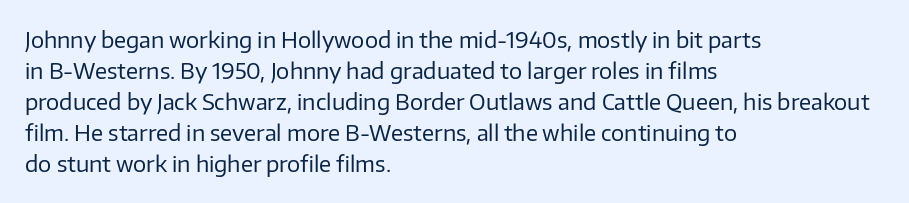
Q: Is the text bold? A: No.
Q: Is the text italic (slanted)? A: No, it is upright.
Q: Is the text underlined? A: No.
Q: How is the paragraph aligned? A: Left-aligned.
Q: Is the spacing between letters normal or unusually wide? A: Normal.
Q: Is the spacing between lines tight, normal or loose? A: Normal.
